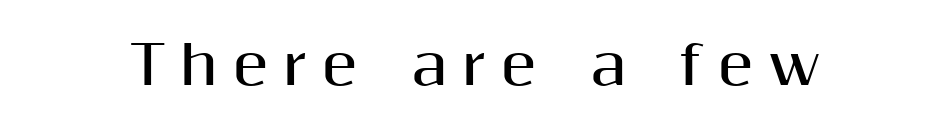
The image shows 53 px bold sans-serif type, upright; set unusually wide letter spacing (+0.26 em), not underlined; medium stroke contrast and a medium x-height.
